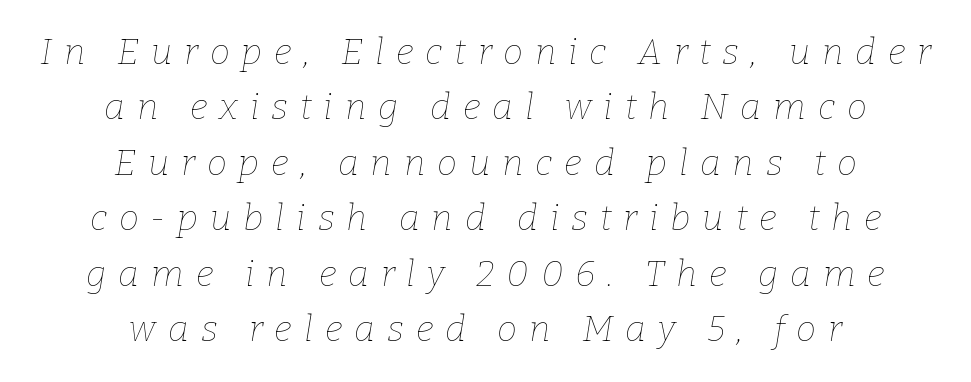
Q: Is the text bold? A: No.
Q: Is the text italic (slanted)? A: Yes, it leans right by about 9 degrees.
Q: Is the text underlined? A: No.
Q: How is the paragraph aligned? A: Centered.
Q: Is the spacing between letters normal or unusually wide? A: Unusually wide.
Q: Is the spacing between lines tight, normal or loose? A: Normal.
Q: Width (condensed, normal, or wide)? A: Normal.
Q: Stroke contrast? A: Low.
Q: x-height? A: Medium.
Q: Monospaced? A: No.
